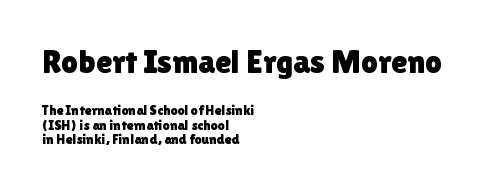
{"serif": "no", "italic": "no", "width": "normal", "x_height": "medium", "monospaced": "no", "underline": "no", "align": "left", "line_spacing": "tight", "line_spacing_ratio": 1.03, "letter_spacing": "normal", "letter_spacing_em": 0.0, "larger_block": "first", "size_ratio": 2.36, "glyph_px": 33}
